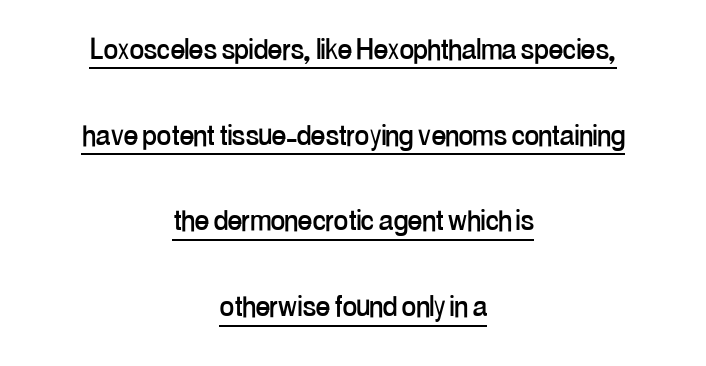
{"serif": "no", "italic": "no", "width": "condensed", "stroke_contrast": "low", "x_height": "medium", "monospaced": "no", "underline": "yes", "align": "center", "line_spacing": "loose", "line_spacing_ratio": 2.45, "letter_spacing": "normal", "letter_spacing_em": 0.0, "glyph_px": 35}
